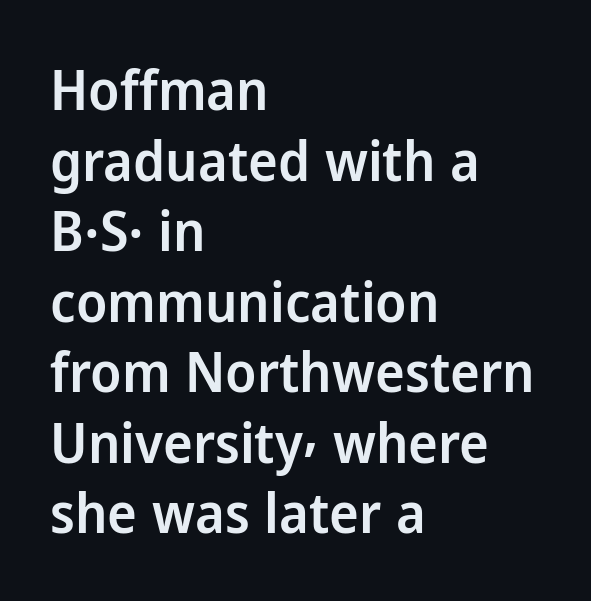
The image shows 56 px semibold sans-serif type, upright; set left-aligned, normal line spacing (1.26x), normal letter spacing, not underlined; low stroke contrast and a medium x-height.
